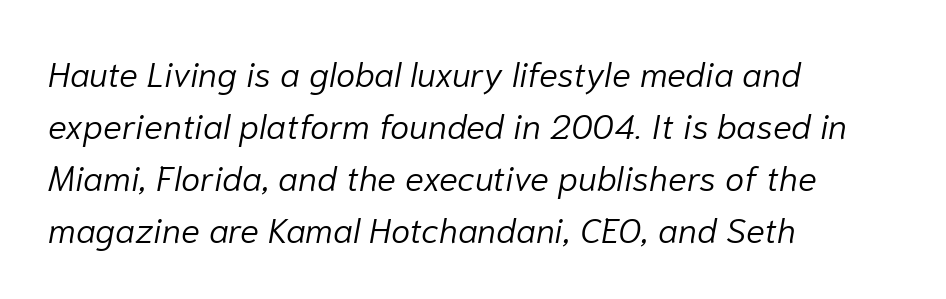
Q: Is the text bold? A: No.
Q: Is the text italic (slanted)? A: Yes, it leans right by about 10 degrees.
Q: Is the text underlined? A: No.
Q: How is the paragraph aligned? A: Left-aligned.
Q: Is the spacing between letters normal or unusually wide? A: Normal.
Q: Is the spacing between lines tight, normal or loose? A: Normal.
Q: Width (condensed, normal, or wide)? A: Normal.
Q: Stroke contrast? A: Low.
Q: x-height? A: Medium.
Q: Monospaced? A: No.
